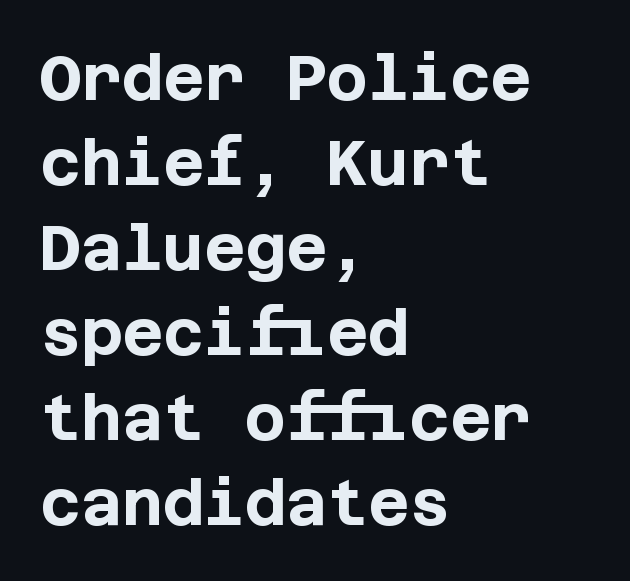
{"serif": "no", "italic": "no", "bold": "yes", "weight": "bold", "width": "normal", "stroke_contrast": "low", "x_height": "large", "underline": "no", "align": "left", "line_spacing": "normal", "line_spacing_ratio": 1.35, "letter_spacing": "normal", "letter_spacing_em": 0.0, "glyph_px": 63}
